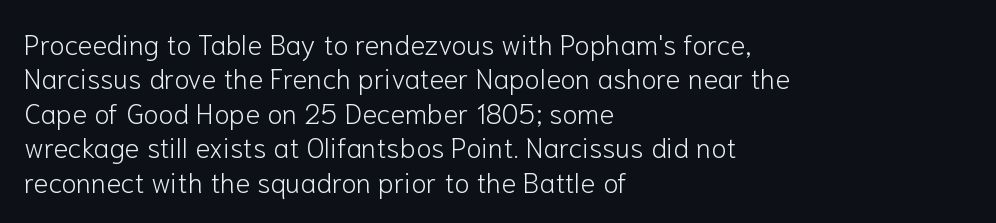
Tracking here is standard; glyphs follow each other at the usual distance. Spacing verdict: proportional, widths tailored to each character. Type style note: lacks serifs. Does the copy run flush right? No — it runs flush left.
